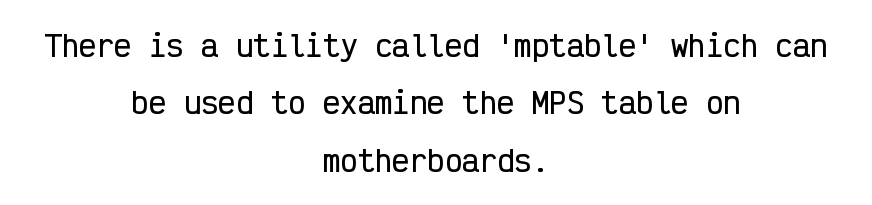
The image shows 29 px condensed sans-serif type, upright, monospaced; set centered, loose line spacing (1.98x), normal letter spacing, not underlined; low stroke contrast and a medium x-height.
